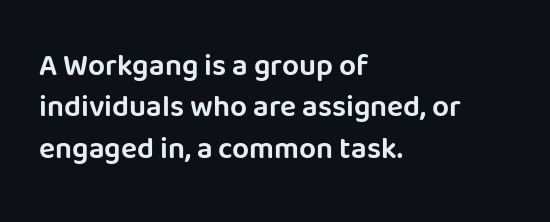
The space between consecutive lines is moderate. Is this a fixed-width face? No — the glyphs have proportional, varying widths. These lines are set flush left with a ragged right edge. Every character sits straight up, as roman type does. This rendering features lettering with no underline. The typeface chosen for these lines omits serifs.
